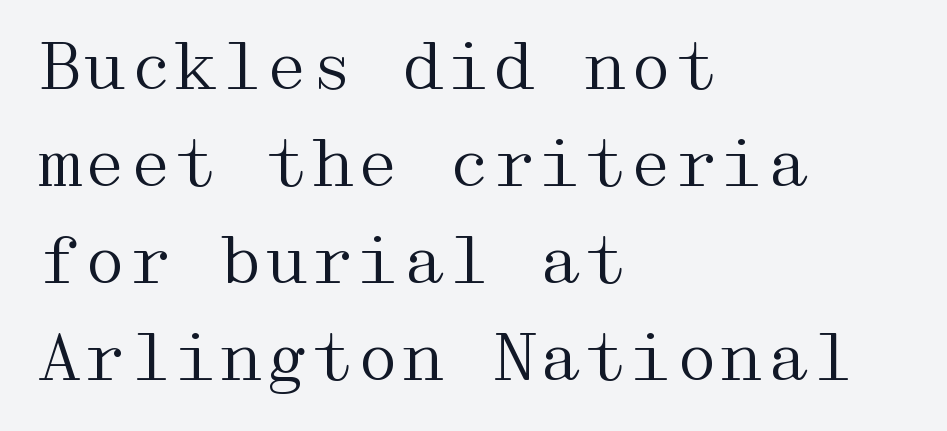
This rendering leaves character spacing at its baseline value. Check where the strokes stop: tiny serifs finish them off. Characters remain perfectly vertical along every line. Honestly, there is no underline to notice here at all. Whoever set this chose a conventional vertical rhythm.
